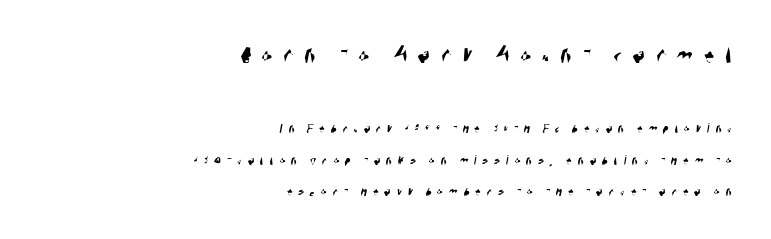
The image shows 26 px text type; set right-aligned, loose line spacing (2.27x), unusually wide letter spacing (+0.41 em), not underlined; the first (top) block is 1.86x larger.
